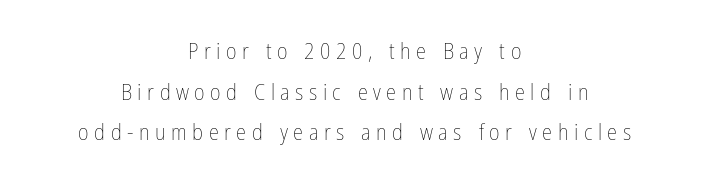
Where is the straight margin? There isn't one; the lines are centered. Ascenders rise straight up at ninety degrees. Letters have the restrained weight of plain body copy at most. The words here are not underlined. The face used here is rendered with a markedly widened letterfit.
